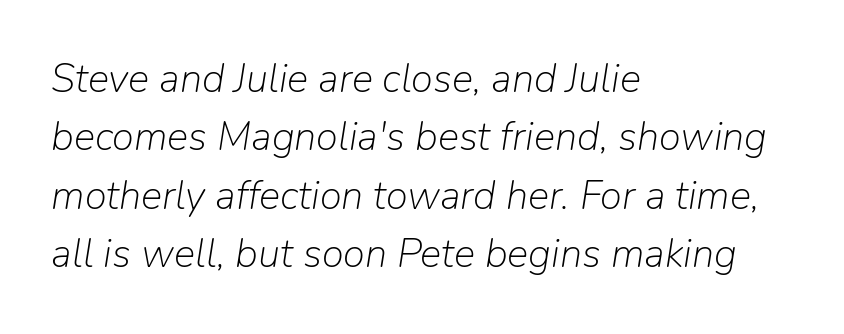
{"italic": "yes", "lean": "right", "slant_degrees": 9, "bold": "no", "weight": "light", "width": "normal", "stroke_contrast": "low", "x_height": "medium", "monospaced": "no", "underline": "no", "align": "left", "line_spacing": "normal", "line_spacing_ratio": 1.46, "letter_spacing": "normal", "letter_spacing_em": 0.0, "glyph_px": 40}
